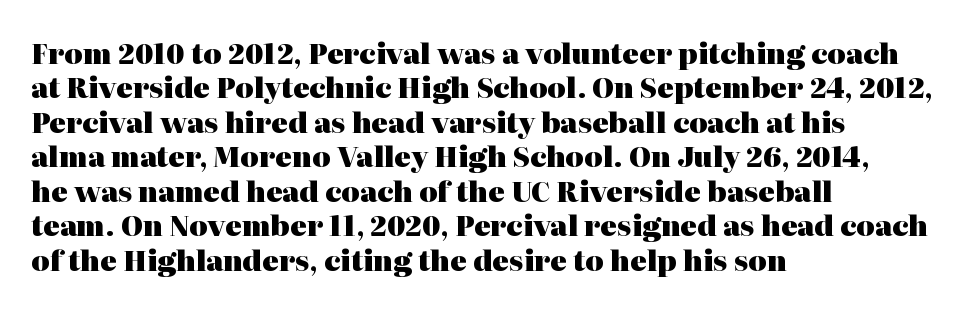
{"serif": "yes", "italic": "no", "bold": "yes", "weight": "heavy", "width": "normal", "stroke_contrast": "high", "x_height": "medium", "monospaced": "no", "underline": "no", "align": "left", "line_spacing_ratio": 1.23, "letter_spacing": "normal", "letter_spacing_em": 0.0, "glyph_px": 28}
